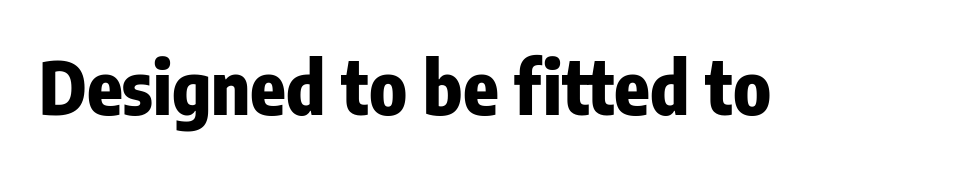
The image shows 73 px heavy, condensed sans-serif type, upright; set normal letter spacing, not underlined; low stroke contrast and a medium x-height.
